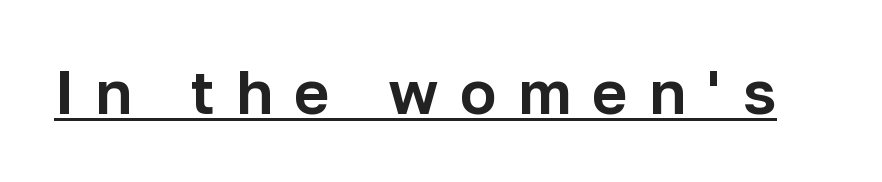
Q: Is the text italic (slanted)? A: No, it is upright.
Q: Is the typeface a serif or a sans-serif typeface? A: Sans-serif.
Q: Is the text underlined? A: Yes.
Q: Is the spacing between letters normal or unusually wide? A: Unusually wide.
Q: Width (condensed, normal, or wide)? A: Normal.
Q: Stroke contrast? A: Low.
Q: x-height? A: Medium.
Q: Monospaced? A: No.
